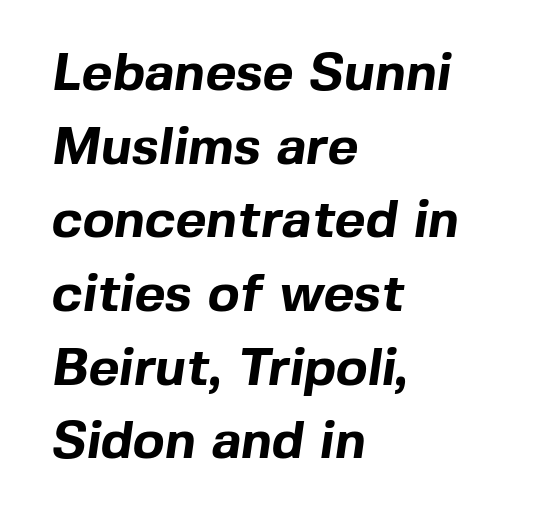
Q: Is the text bold? A: Yes.
Q: Is the typeface a serif or a sans-serif typeface? A: Sans-serif.
Q: Is the text underlined? A: No.
Q: How is the paragraph aligned? A: Left-aligned.
Q: Is the spacing between letters normal or unusually wide? A: Normal.
Q: Is the spacing between lines tight, normal or loose? A: Normal.
Q: Width (condensed, normal, or wide)? A: Normal.
Q: x-height? A: Medium.
Q: Monospaced? A: No.
